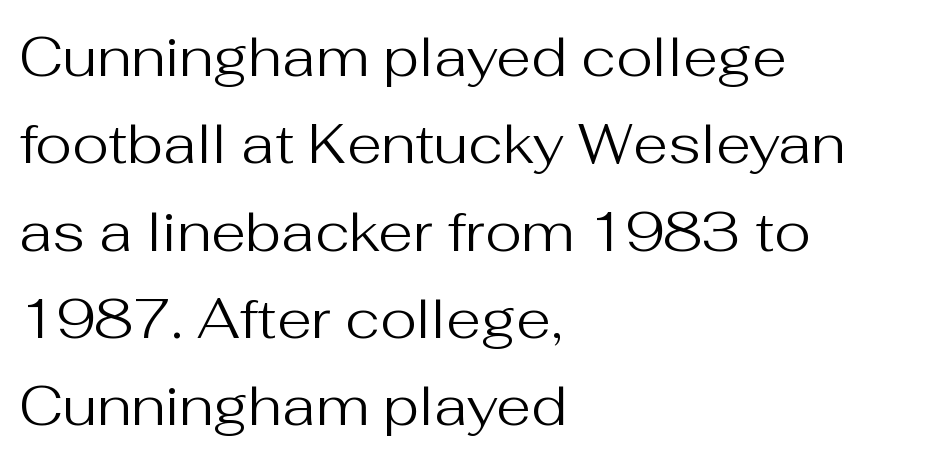
Note the varied advance widths — an 'i' is clearly narrower than an 'm'. Nothing sits at the stroke ends, so this counts as sans-serif. The letters stand straight up with perfectly vertical stems. The baseline area is clear. These lines keep a tight, regular rhythm from letter to letter. The designer left line spacing at the default.
